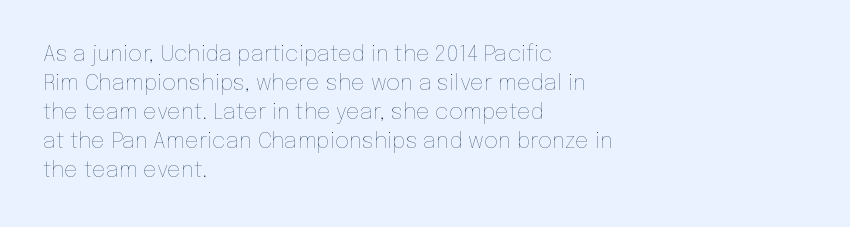
Q: Is the text bold? A: No.
Q: Is the text italic (slanted)? A: No, it is upright.
Q: Is the text underlined? A: No.
Q: How is the paragraph aligned? A: Left-aligned.
Q: Is the spacing between letters normal or unusually wide? A: Normal.
Q: Is the spacing between lines tight, normal or loose? A: Normal.
